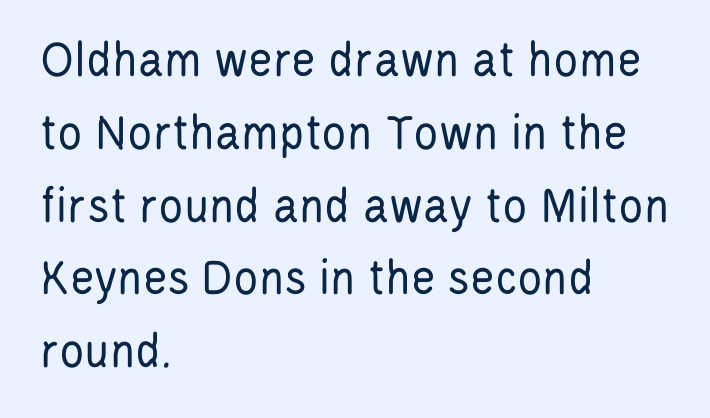
Stroke thickness stays within the range of a standard reading face or lighter. Unmarked baselines from the first word to the last. How would I describe the line gaps? Plain and ordinary. The letterforms sit shoulder to shoulder at normal distance. You could not count columns in this text — the font is proportionally spaced.
